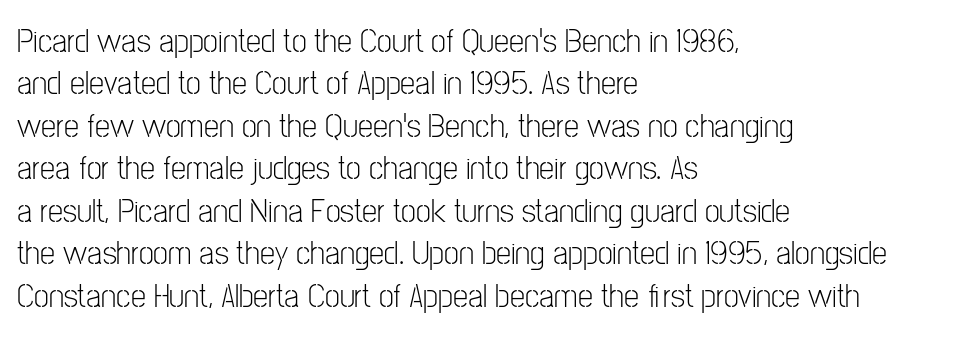
{"serif": "no", "italic": "no", "bold": "no", "weight": "light", "width": "condensed", "stroke_contrast": "low", "x_height": "medium", "monospaced": "no", "underline": "no", "align": "left", "line_spacing": "normal", "line_spacing_ratio": 1.25, "letter_spacing": "normal", "letter_spacing_em": 0.0, "glyph_px": 34}
